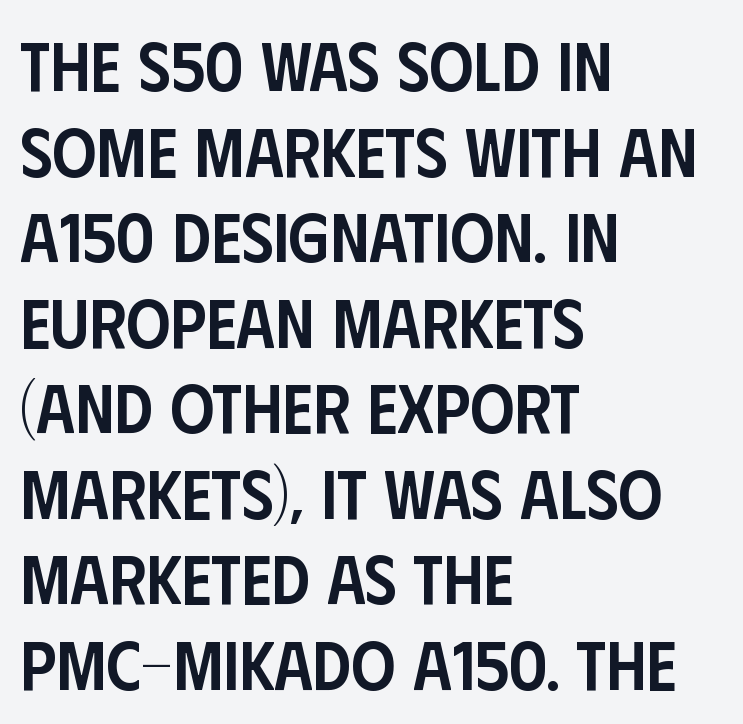
Q: Is the text bold? A: Semi-bold.
Q: Is the text italic (slanted)? A: No, it is upright.
Q: Is the typeface a serif or a sans-serif typeface? A: Sans-serif.
Q: Is the text underlined? A: No.
Q: How is the paragraph aligned? A: Left-aligned.
Q: Is the spacing between letters normal or unusually wide? A: Normal.
Q: Width (condensed, normal, or wide)? A: Condensed.
Q: Stroke contrast? A: Low.
Q: x-height? A: Large.
Q: Monospaced? A: No.
